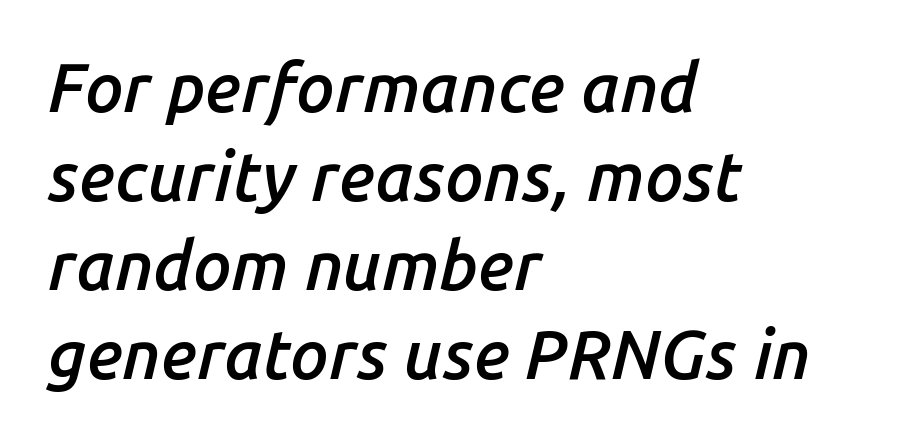
The image shows 68 px semibold type, italic (leaning right); set left-aligned, normal line spacing (1.31x), normal letter spacing, not underlined; low stroke contrast and a medium x-height.
